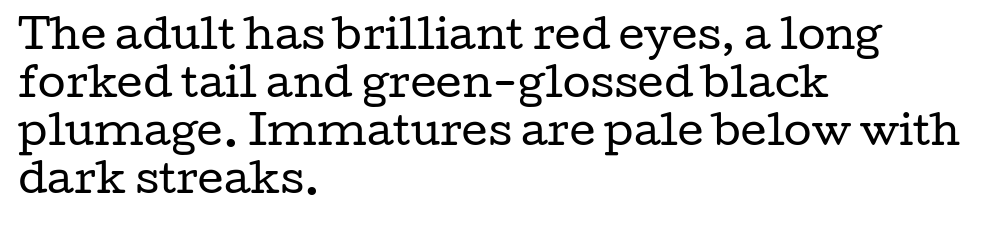
Serifs: yes, visible at the terminals of the letterforms. The strip under each line holds only bare page. Proportional: the letters do not fall into vertical columns. If you drew a ruler down the left edge, every line would touch it.
